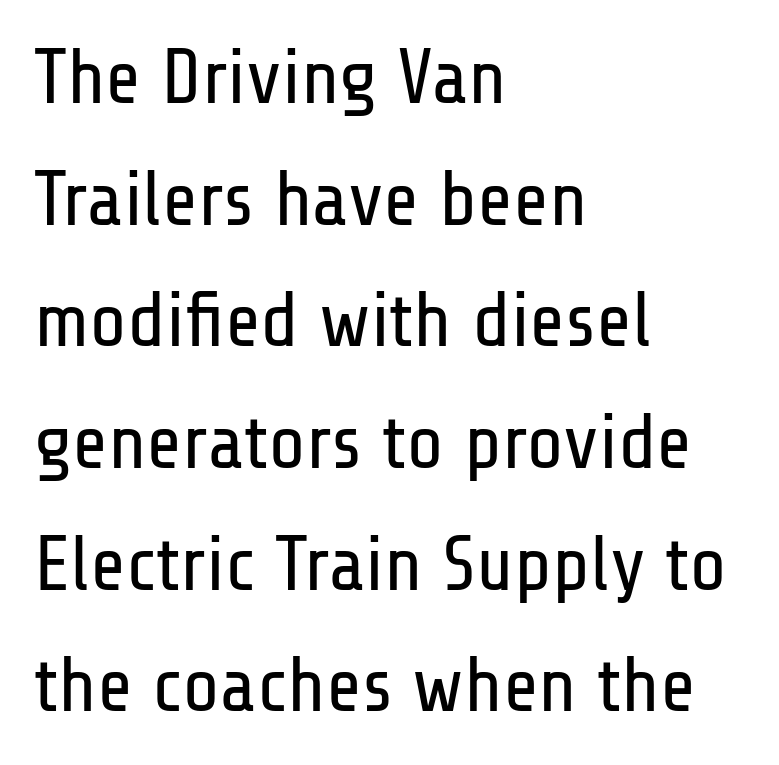
Vertically, the passage feels balanced, rows spaced as you'd expect. Is this a heavy cut? Hardly; it is regular or lighter. Has an underline been added? It has not. Note the varied advance widths — an 'i' is clearly narrower than an 'm'.
